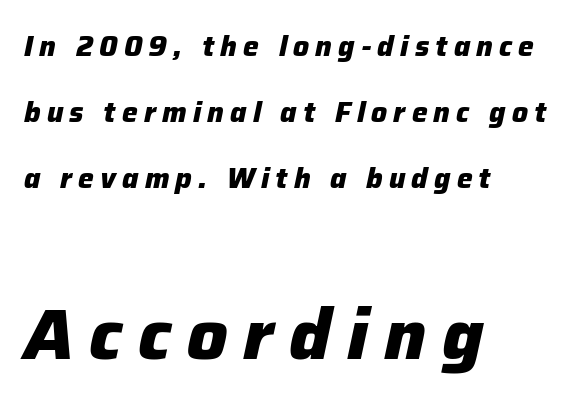
Q: Is the text bold? A: Yes.
Q: Is the text italic (slanted)? A: Yes, it leans right by about 12 degrees.
Q: Is the text underlined? A: No.
Q: How is the paragraph aligned? A: Left-aligned.
Q: Is the spacing between letters normal or unusually wide? A: Unusually wide.
Q: Is the spacing between lines tight, normal or loose? A: Loose.
Q: Which block of text is set in a larger size, the first (top) or the second (bottom)? A: The second (bottom) one.
Q: Width (condensed, normal, or wide)? A: Normal.
Q: Stroke contrast? A: Low.
Q: x-height? A: Medium.
Q: Monospaced? A: No.
